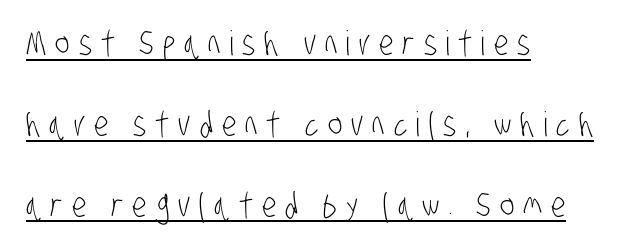
The letters advance in unequal steps, a hallmark of proportional type. Look at the bottom of the vertical strokes: they stop flat, with no serifs. No chunkiness to these letters — they're not bold. The space between consecutive lines is lavish. Spacing between characters has been opened up far beyond the box default.
